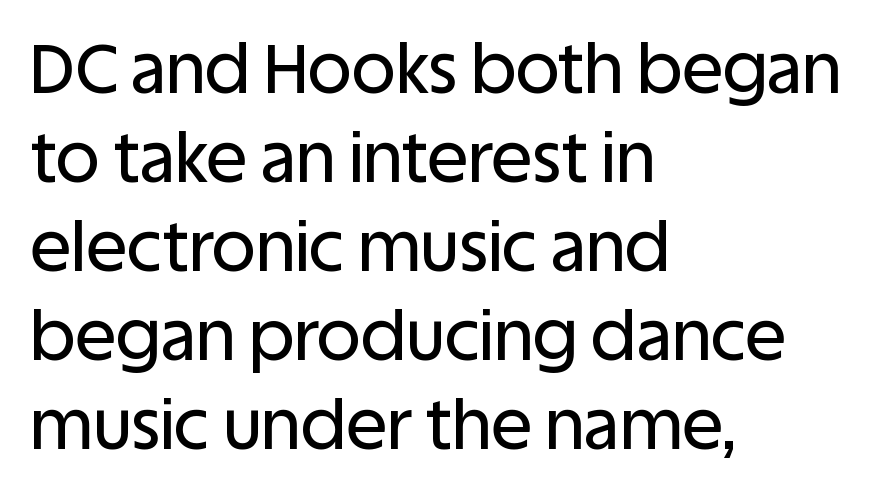
Does the lettering tilt? It doesn't — this is upright. Leading matches the norm, producing a regular column. Does the type have serifs? No, each stem ends abruptly. Descender tails drop into unmarked territory. All the whitespace from short lines collects on the right.
